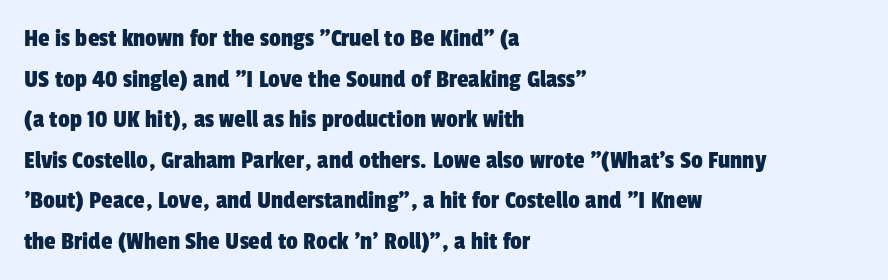
{"underline": "no", "align": "left", "line_spacing": "normal", "line_spacing_ratio": 1.56, "letter_spacing": "normal", "letter_spacing_em": 0.0, "glyph_px": 26}
